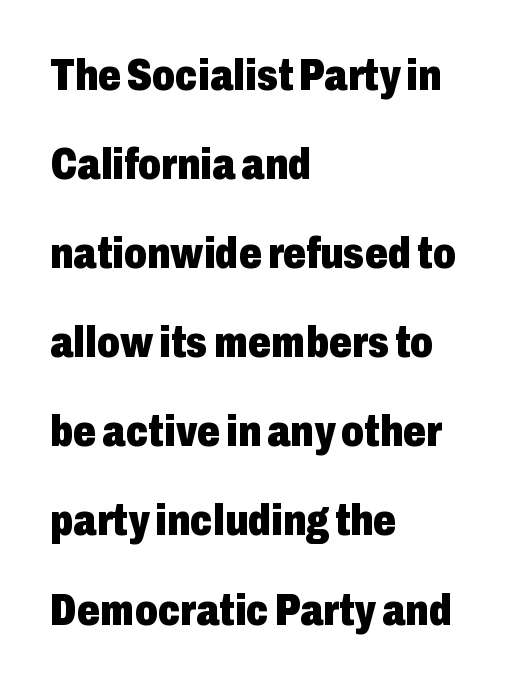
When letters stand straight like this, we call the style roman or upright. No feet cap the strokes, marking this as sans-serif type. This rendering uses left alignment, leaving the right contour irregular. Each glyph is drawn with heavy, bold strokes.
